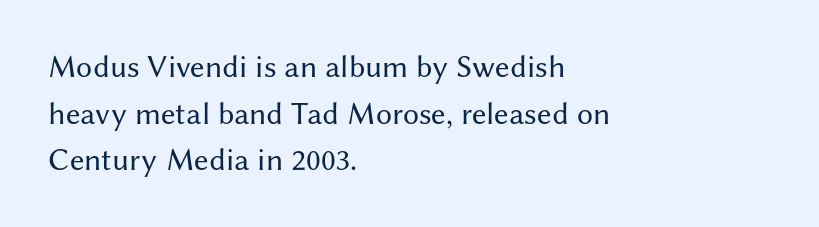
Alignment: flush left. Plain, unruled lines of type. Does the leading feel generous? No, just average. Weight: in the light-to-regular range. The font family rendered here belongs to the sans-serif group.
